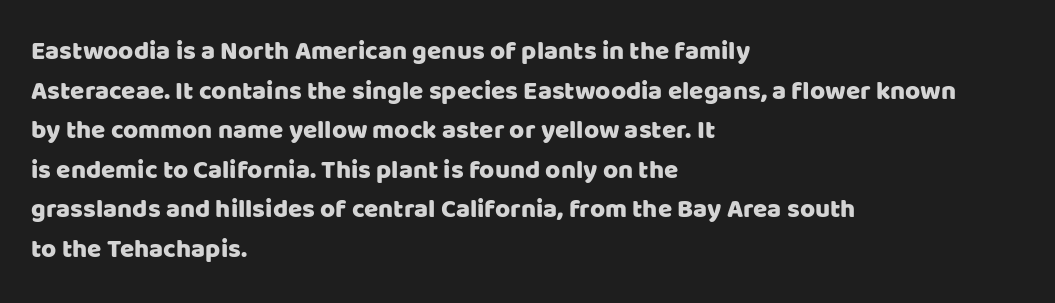
Q: Is the text italic (slanted)? A: No, it is upright.
Q: Is the text underlined? A: No.
Q: How is the paragraph aligned? A: Left-aligned.
Q: Is the spacing between letters normal or unusually wide? A: Normal.
Q: Is the spacing between lines tight, normal or loose? A: Normal.
